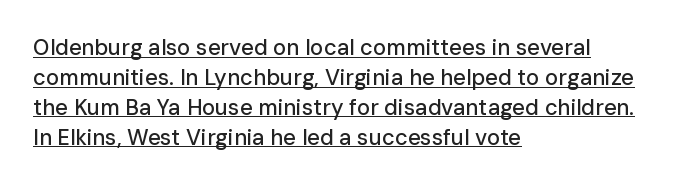
In terms of leading, this rendering sits right in the middle. This sample uses plain, unmodified letter spacing. Italic? Not at all — the glyphs are vertical. The specimen includes a rule beneath the text block's lines. The setting favours the left margin, as ordinary paragraphs usually do.
